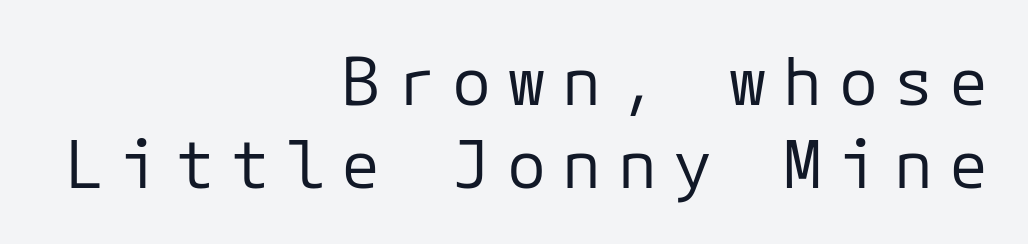
Q: Is the text bold? A: No.
Q: Is the text italic (slanted)? A: No, it is upright.
Q: Is the typeface a serif or a sans-serif typeface? A: Sans-serif.
Q: Is the text underlined? A: No.
Q: How is the paragraph aligned? A: Right-aligned.
Q: Is the spacing between letters normal or unusually wide? A: Unusually wide.
Q: Is the spacing between lines tight, normal or loose? A: Normal.
Q: Width (condensed, normal, or wide)? A: Normal.
Q: Stroke contrast? A: Low.
Q: x-height? A: Medium.
